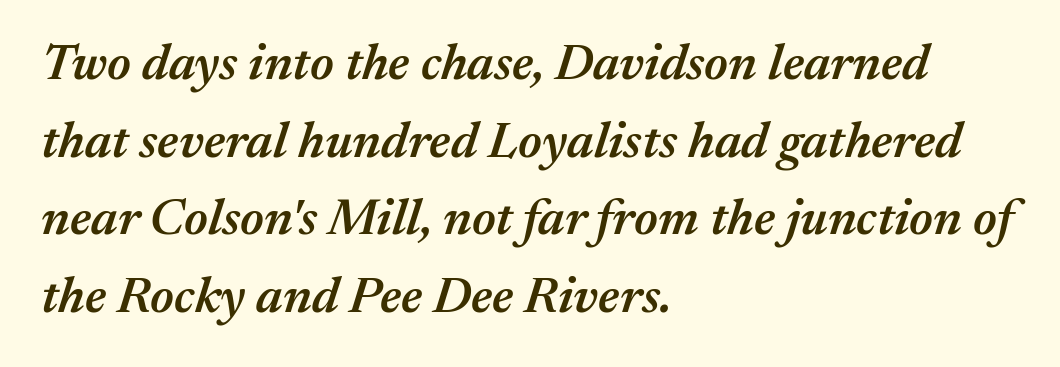
Q: Is the text bold? A: Semi-bold.
Q: Is the text italic (slanted)? A: Yes, it leans right by about 17 degrees.
Q: Is the text underlined? A: No.
Q: How is the paragraph aligned? A: Left-aligned.
Q: Is the spacing between letters normal or unusually wide? A: Normal.
Q: Is the spacing between lines tight, normal or loose? A: Normal.
Q: Width (condensed, normal, or wide)? A: Normal.
Q: Stroke contrast? A: Medium.
Q: x-height? A: Medium.
Q: Monospaced? A: No.
